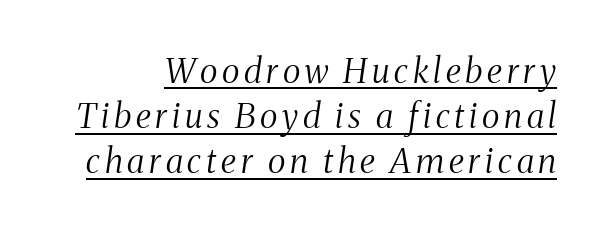
The image shows 34 px light, condensed serif type, italic (leaning right); set normal line spacing (1.33x), underlined; medium stroke contrast and a medium x-height.
